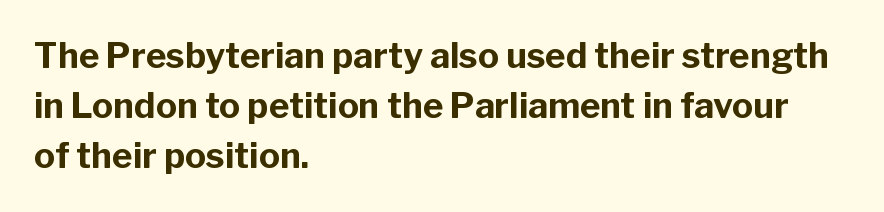
{"serif": "no", "italic": "no", "bold": "yes", "weight": "bold", "width": "normal", "stroke_contrast": "low", "x_height": "medium", "monospaced": "no", "underline": "no", "align": "left", "line_spacing": "normal", "line_spacing_ratio": 1.43, "letter_spacing": "normal", "letter_spacing_em": 0.0, "glyph_px": 35}
